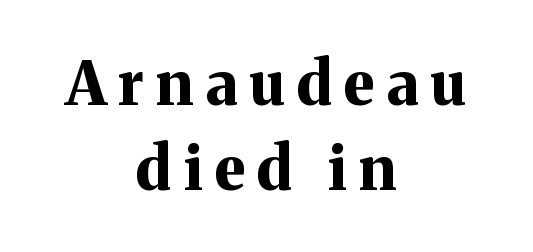
Stroke terminals: seriffed. As a designer I'd log this as weight 700, bold. Leading: standard. Tall strokes in this sample are plumb rather than angled. Tracking value appears strongly positive — letters spread wide.
